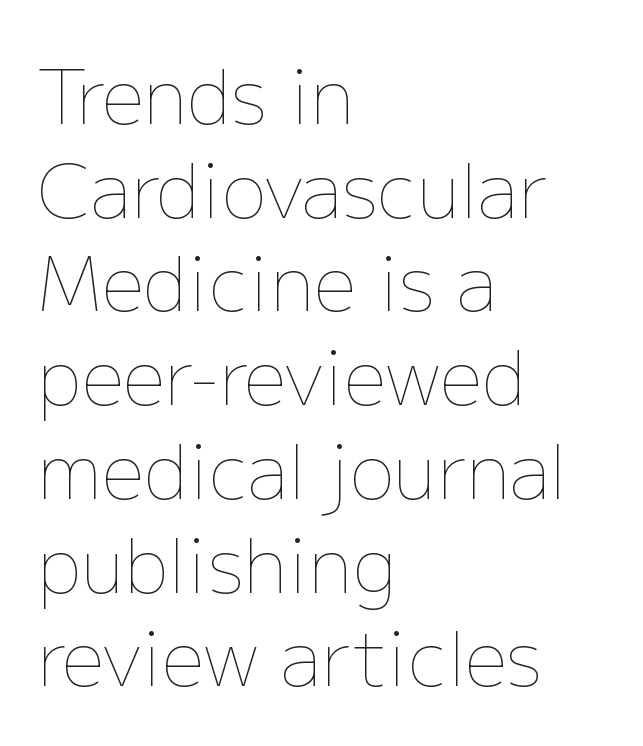
The image shows 75 px thin type, upright; set left-aligned, normal line spacing (1.25x), normal letter spacing, not underlined; low stroke contrast and a medium x-height.
